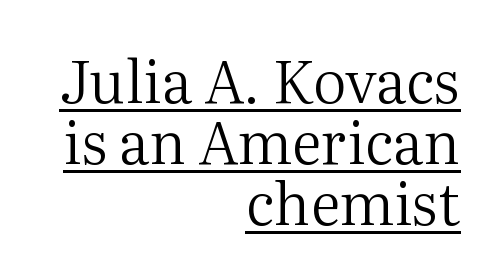
The image shows 59 px regular-weight serif type, upright; set right-aligned, tight line spacing (1.03x), normal letter spacing, underlined; medium stroke contrast and a medium x-height.
